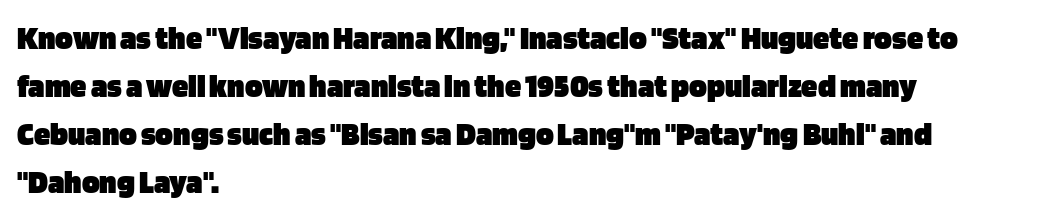
The letters advance in unequal steps, a hallmark of proportional type. Each word holds together tightly as a unit, with standard inter-letter gaps. Unlike a traditional serif, this face leaves its strokes unadorned. These lines are set flush left with a ragged right edge. Glance below the letters and you will spot only blank space. Baseline-to-baseline distance is the conventional proportion of letter height.
